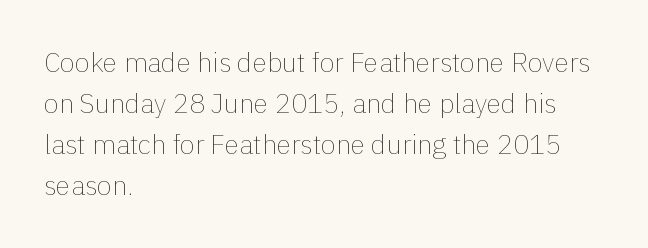
{"italic": "no", "bold": "no", "underline": "no", "align": "left", "line_spacing": "normal", "line_spacing_ratio": 1.52, "letter_spacing": "normal", "letter_spacing_em": 0.0, "glyph_px": 27}
